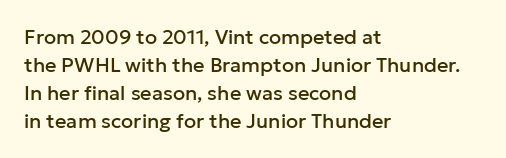
The image shows 20 px text type, upright; set left-aligned, normal line spacing (1.4x), normal letter spacing, not underlined.
